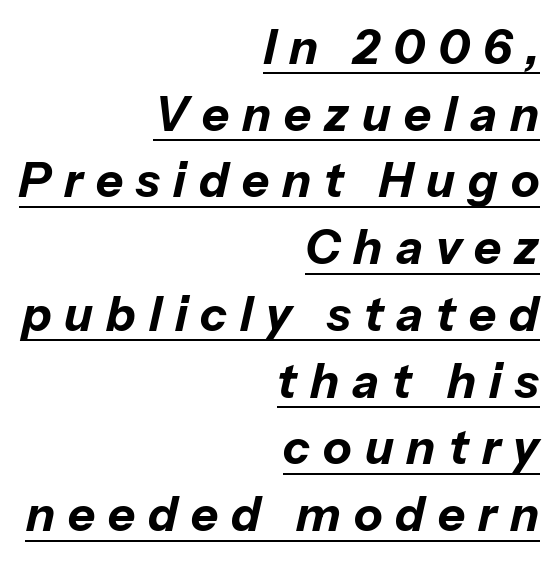
Q: Is the text bold? A: Yes.
Q: Is the text italic (slanted)? A: Yes, it leans right by about 13 degrees.
Q: Is the text underlined? A: Yes.
Q: How is the paragraph aligned? A: Right-aligned.
Q: Is the spacing between letters normal or unusually wide? A: Unusually wide.
Q: Is the spacing between lines tight, normal or loose? A: Normal.
Q: Width (condensed, normal, or wide)? A: Normal.
Q: Stroke contrast? A: Low.
Q: x-height? A: Medium.
Q: Monospaced? A: No.
